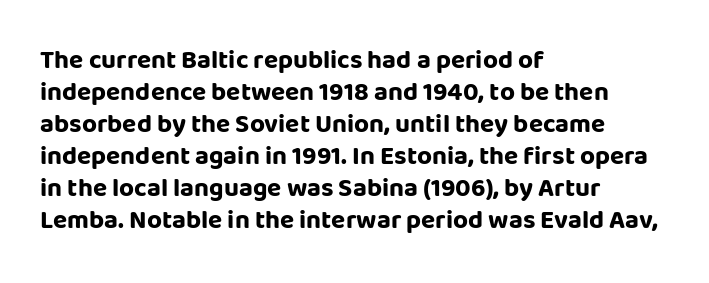
Alignment: flush left. A clean baseline with only descenders dipping below it. Vertical strokes here are truly vertical. Every letter is thick-stroked: bold, no question. A typesetter would call this zero additional tracking.
